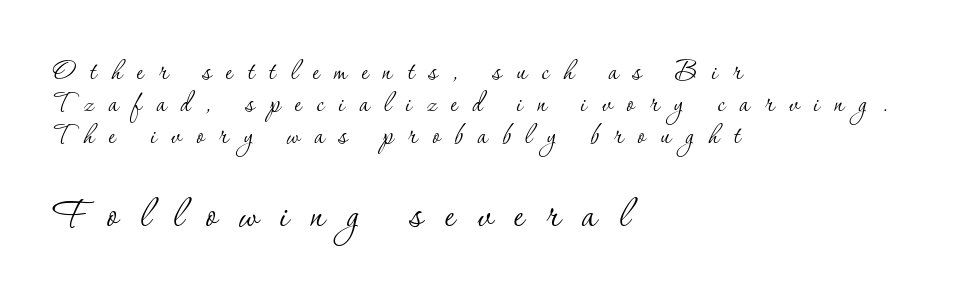
Q: Is the text bold? A: No.
Q: Is the text italic (slanted)? A: Yes.
Q: Is the typeface a serif or a sans-serif typeface? A: Serif.
Q: Is the text underlined? A: No.
Q: How is the paragraph aligned? A: Left-aligned.
Q: Is the spacing between letters normal or unusually wide? A: Unusually wide.
Q: Is the spacing between lines tight, normal or loose? A: Tight.
Q: Which block of text is set in a larger size, the first (top) or the second (bottom)? A: The second (bottom) one.
Q: Width (condensed, normal, or wide)? A: Normal.
Q: Stroke contrast? A: Low.
Q: x-height? A: Small.
Q: Monospaced? A: No.
